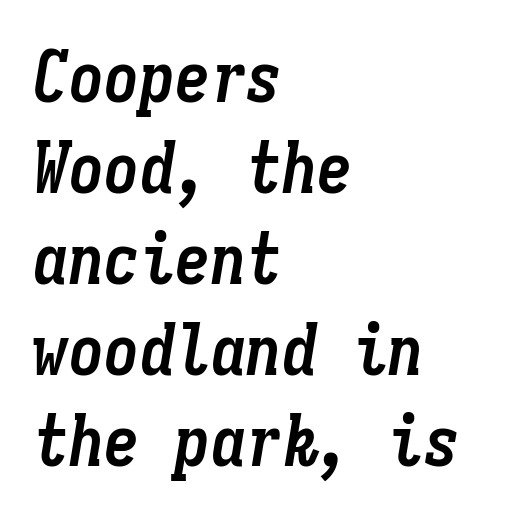
Vertically, the passage feels balanced, rows spaced as you'd expect. Letters rest on an invisible, unmarked baseline. Think of a typewriter: that constant character pitch is what you see here. This is oblique type, the kind used for emphasis or titles.
